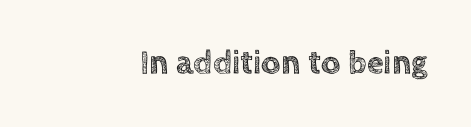
Q: Is the text italic (slanted)? A: No, it is upright.
Q: Is the text underlined? A: No.
Q: How is the paragraph aligned? A: Right-aligned.
Q: Is the spacing between letters normal or unusually wide? A: Normal.
Q: Width (condensed, normal, or wide)? A: Normal.
Q: x-height? A: Large.
Q: Monospaced? A: No.
